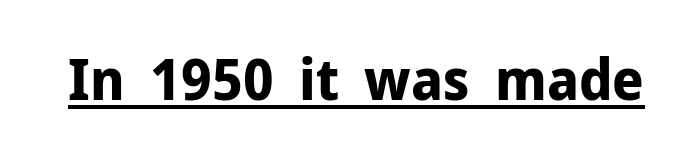
The image shows 57 px bold sans-serif type, upright; set normal letter spacing, underlined; low stroke contrast and a medium x-height.
